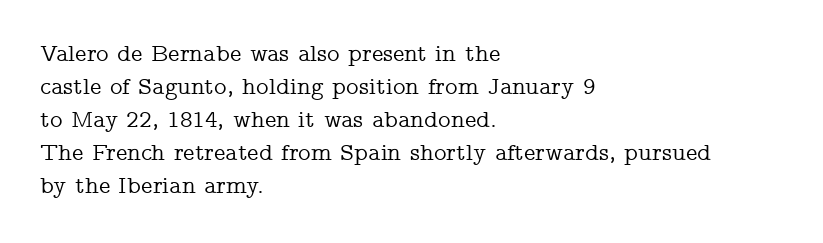
The type sits square on the baseline with zero lean. Students, observe: this is what conventionally led text looks like. Notice how the passage keeps a crisp vertical edge on the left only. Lines of text with bare space underneath.
